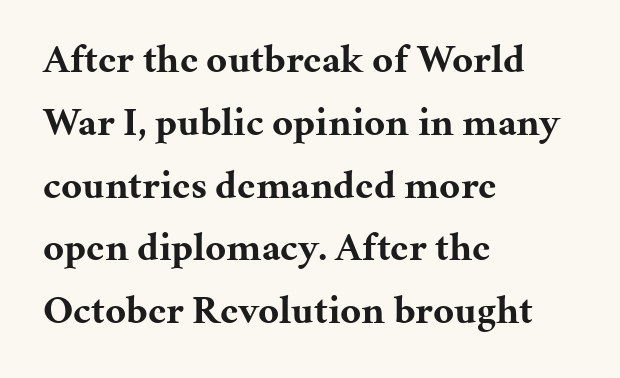
The image shows 40 px bold serif type, upright; set left-aligned, normal line spacing (1.57x), normal letter spacing, not underlined; medium stroke contrast and a medium x-height.
